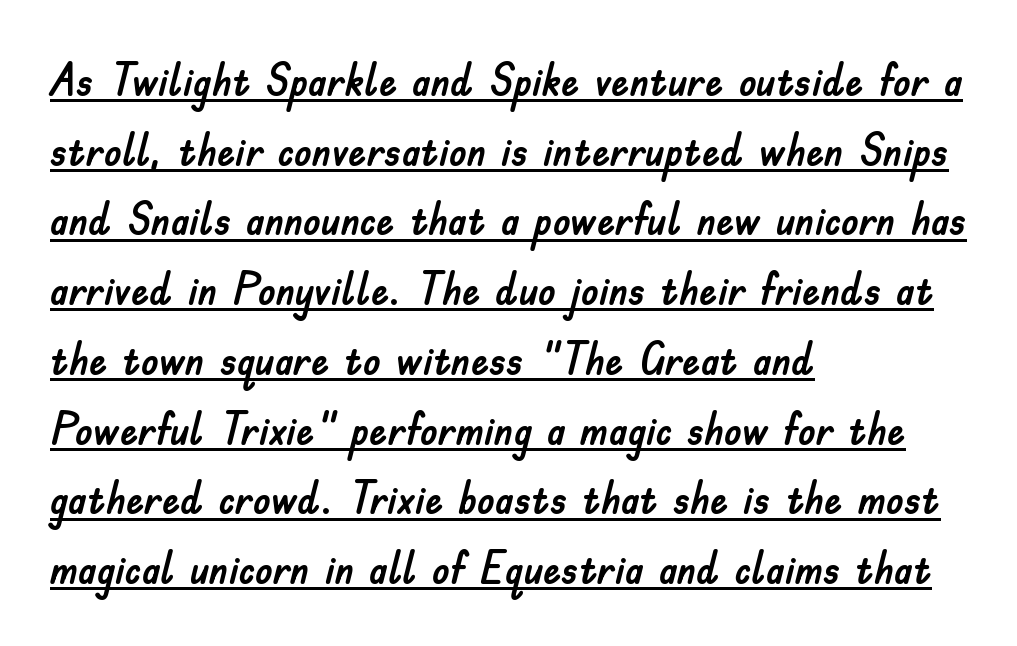
The image shows 45 px sans-serif type; set left-aligned, normal line spacing (1.55x), normal letter spacing, underlined; low stroke contrast and a small x-height.
